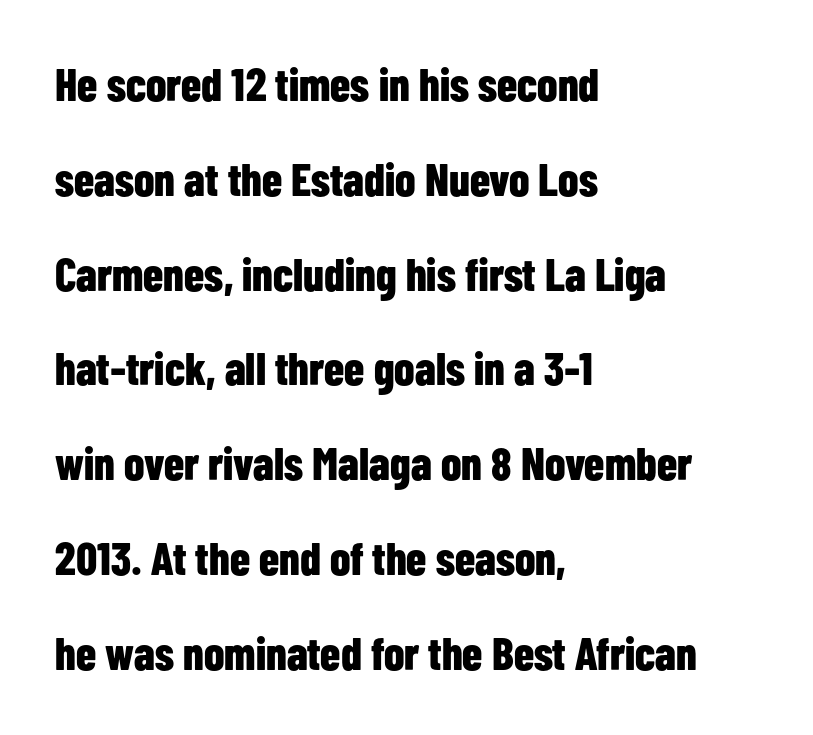
The image shows 46 px bold, condensed sans-serif type, upright; set left-aligned, loose line spacing (2.06x), normal letter spacing, not underlined; low stroke contrast and a medium x-height.
